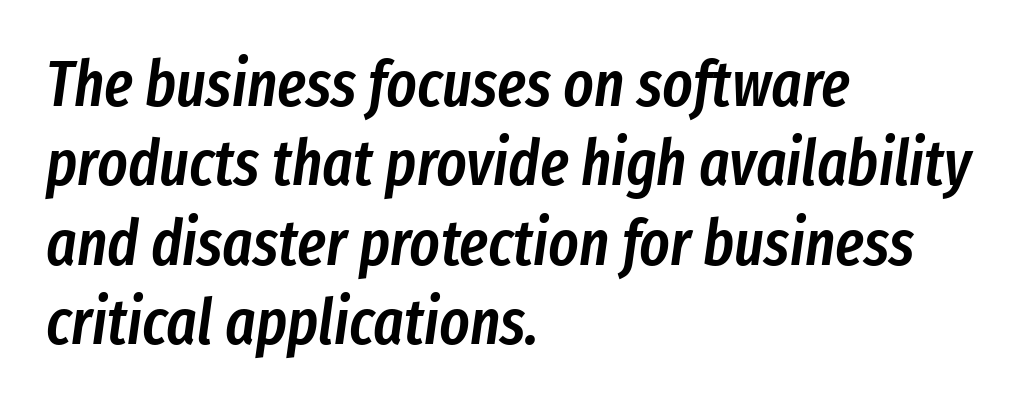
{"italic": "yes", "lean": "right", "slant_degrees": 8, "bold": "semi", "weight": "semibold", "width": "condensed", "stroke_contrast": "low", "x_height": "medium", "monospaced": "no", "underline": "no", "align": "left", "line_spacing_ratio": 1.24, "letter_spacing": "normal", "letter_spacing_em": 0.0, "glyph_px": 64}
